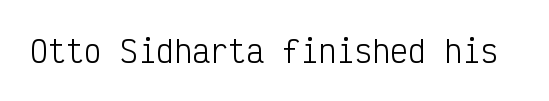
{"serif": "no", "italic": "no", "bold": "no", "weight": "light", "width": "condensed", "stroke_contrast": "low", "x_height": "medium", "monospaced": "yes", "underline": "no", "letter_spacing": "normal", "letter_spacing_em": 0.0, "glyph_px": 30}
